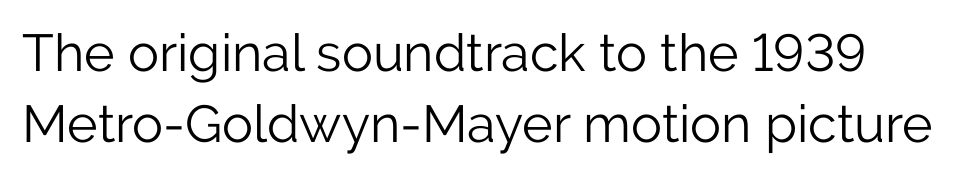
Ascenders rise straight up at ninety degrees. These lines sit exactly where default settings would place them. Here the glyphs are tracked normally, forming tight word shapes. This rendering employs a face without finishing strokes, i.e., a sans-serif.
